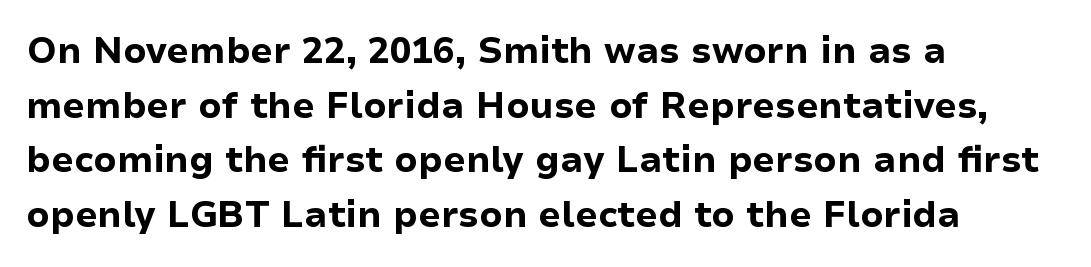
Q: Is the text bold? A: Yes.
Q: Is the text italic (slanted)? A: No, it is upright.
Q: Is the typeface a serif or a sans-serif typeface? A: Sans-serif.
Q: Is the text underlined? A: No.
Q: How is the paragraph aligned? A: Left-aligned.
Q: Is the spacing between letters normal or unusually wide? A: Normal.
Q: Is the spacing between lines tight, normal or loose? A: Normal.
Q: Width (condensed, normal, or wide)? A: Normal.
Q: Stroke contrast? A: Low.
Q: x-height? A: Medium.
Q: Monospaced? A: No.
